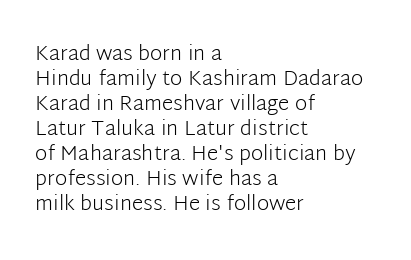
Visually the block forms a straight wall on the left and a jagged coastline on the right. Look at the tracking — it's just the regular setting, nothing added. The letters stand upright; this is a roman face. No letter is thick-stroked: the sample isn't bold. Nobody drew a line under any word here.
